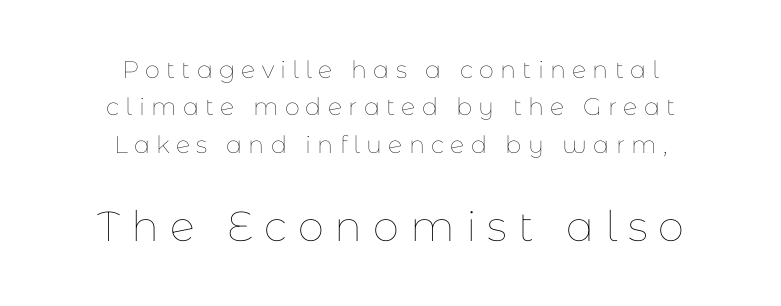
Q: Is the text bold? A: No.
Q: Is the text italic (slanted)? A: No, it is upright.
Q: Is the text underlined? A: No.
Q: How is the paragraph aligned? A: Centered.
Q: Is the spacing between letters normal or unusually wide? A: Unusually wide.
Q: Is the spacing between lines tight, normal or loose? A: Normal.
Q: Which block of text is set in a larger size, the first (top) or the second (bottom)? A: The second (bottom) one.
Q: Width (condensed, normal, or wide)? A: Normal.
Q: Stroke contrast? A: Low.
Q: x-height? A: Medium.
Q: Monospaced? A: No.
